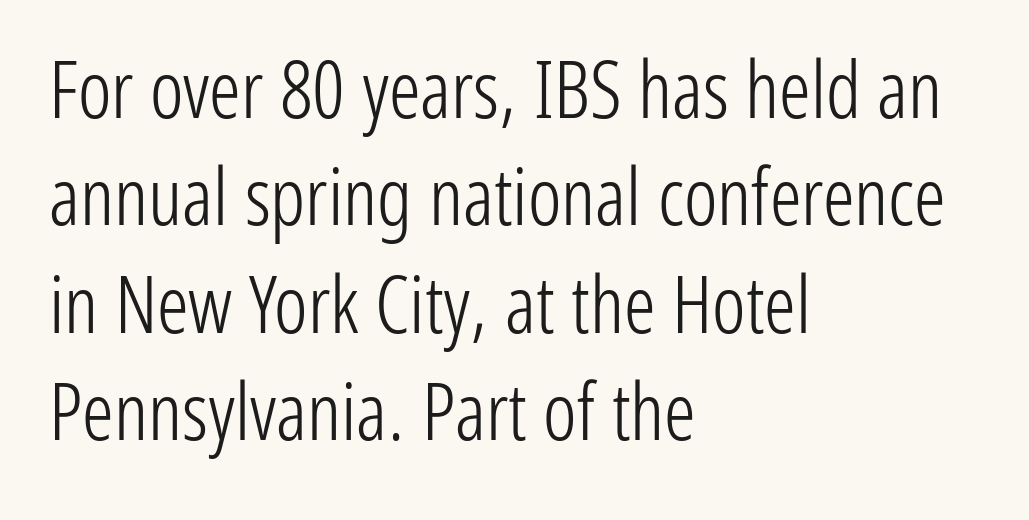
Q: Is the text bold? A: No.
Q: Is the text italic (slanted)? A: No, it is upright.
Q: Is the typeface a serif or a sans-serif typeface? A: Sans-serif.
Q: Is the text underlined? A: No.
Q: How is the paragraph aligned? A: Left-aligned.
Q: Is the spacing between letters normal or unusually wide? A: Normal.
Q: Is the spacing between lines tight, normal or loose? A: Normal.
Q: Width (condensed, normal, or wide)? A: Condensed.
Q: Stroke contrast? A: Low.
Q: x-height? A: Medium.
Q: Monospaced? A: No.
